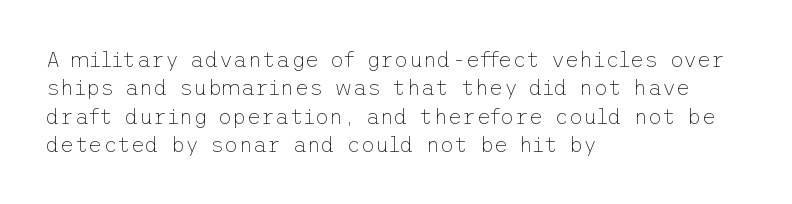
Q: Is the text bold? A: No.
Q: Is the text italic (slanted)? A: No, it is upright.
Q: Is the text underlined? A: No.
Q: How is the paragraph aligned? A: Left-aligned.
Q: Is the spacing between letters normal or unusually wide? A: Normal.
Q: Is the spacing between lines tight, normal or loose? A: Normal.
